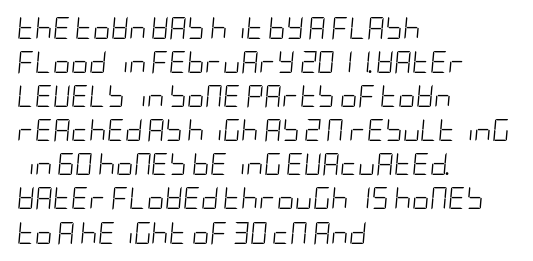
Q: Is the text bold? A: No.
Q: Is the text italic (slanted)? A: Yes, it leans right by about 5 degrees.
Q: Is the text underlined? A: No.
Q: How is the paragraph aligned? A: Left-aligned.
Q: Is the spacing between letters normal or unusually wide? A: Normal.
Q: Is the spacing between lines tight, normal or loose? A: Normal.
